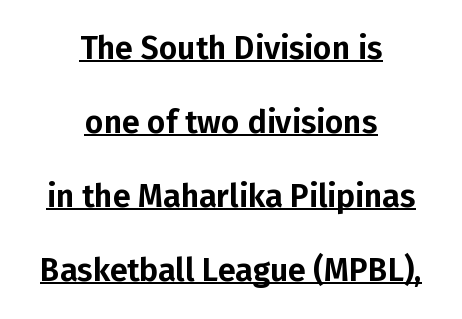
{"serif": "no", "italic": "no", "width": "normal", "stroke_contrast": "low", "x_height": "medium", "monospaced": "no", "underline": "yes", "align": "center", "line_spacing": "loose", "line_spacing_ratio": 2.31, "letter_spacing": "normal", "letter_spacing_em": 0.0, "glyph_px": 32}
